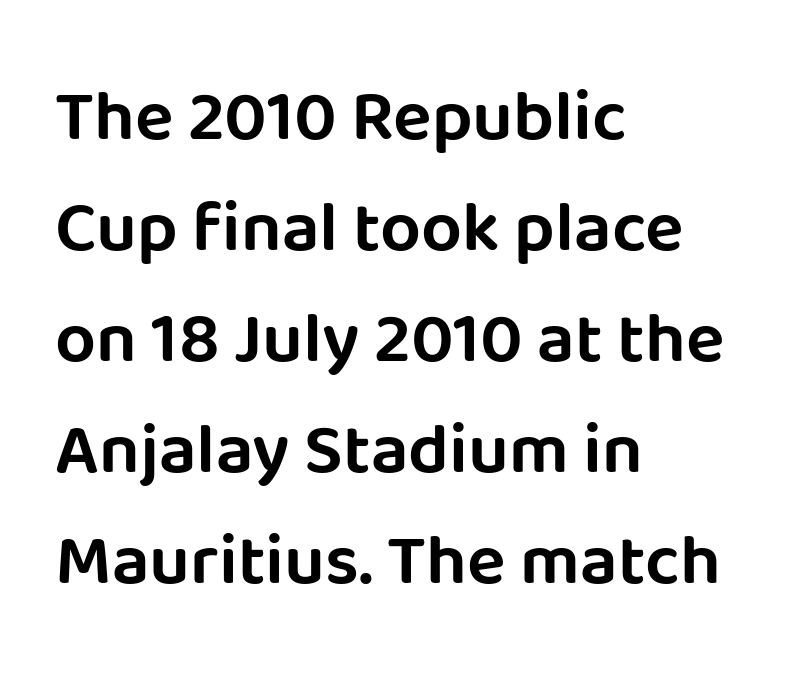
Examine the stroke ends and you'll find no serifs. These lines are rendered in a variable-pitch font. The rendering keeps characters at their native spacing. Caption: multi-line text, flush left, ragged right. This sample keeps an unexceptional amount of space between lines.
